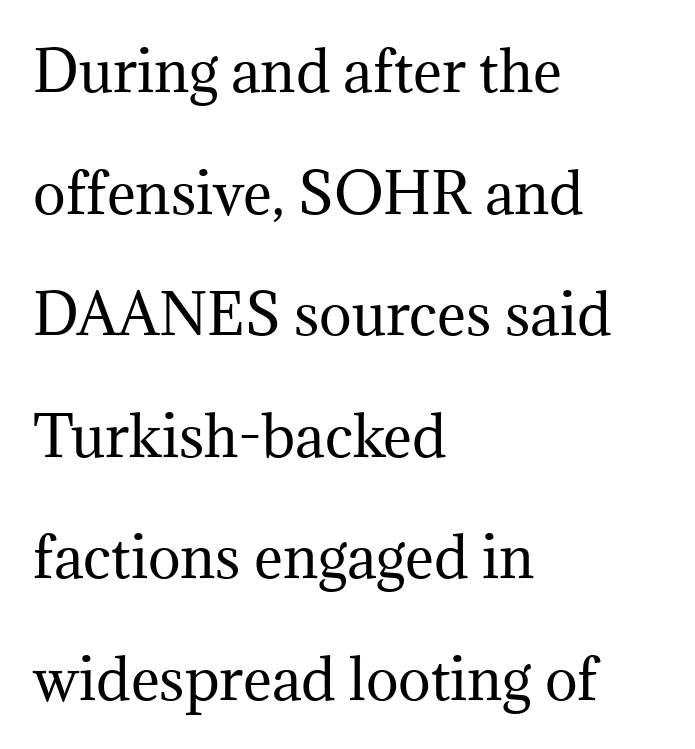
Nobody drew a line under any word here. The specimen reads as upright at a glance. Note: serifs present on the glyphs. The passage shown is typed in a proportional face where columns would drift.
